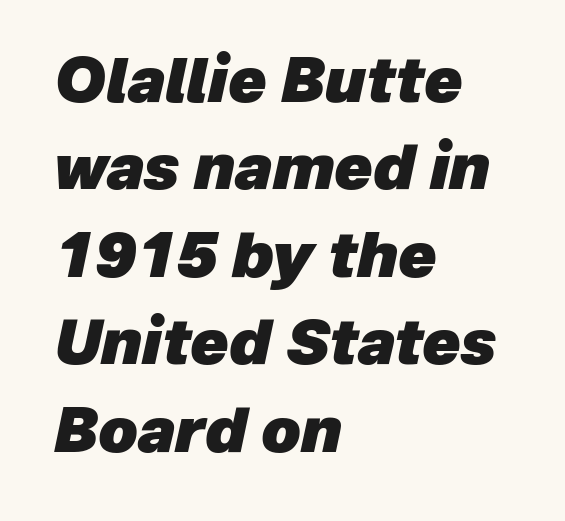
{"italic": "yes", "lean": "right", "slant_degrees": 12, "bold": "yes", "weight": "heavy", "width": "normal", "stroke_contrast": "low", "x_height": "medium", "monospaced": "no", "underline": "no", "align": "left", "line_spacing": "normal", "line_spacing_ratio": 1.41, "letter_spacing": "normal", "letter_spacing_em": 0.0, "glyph_px": 62}
